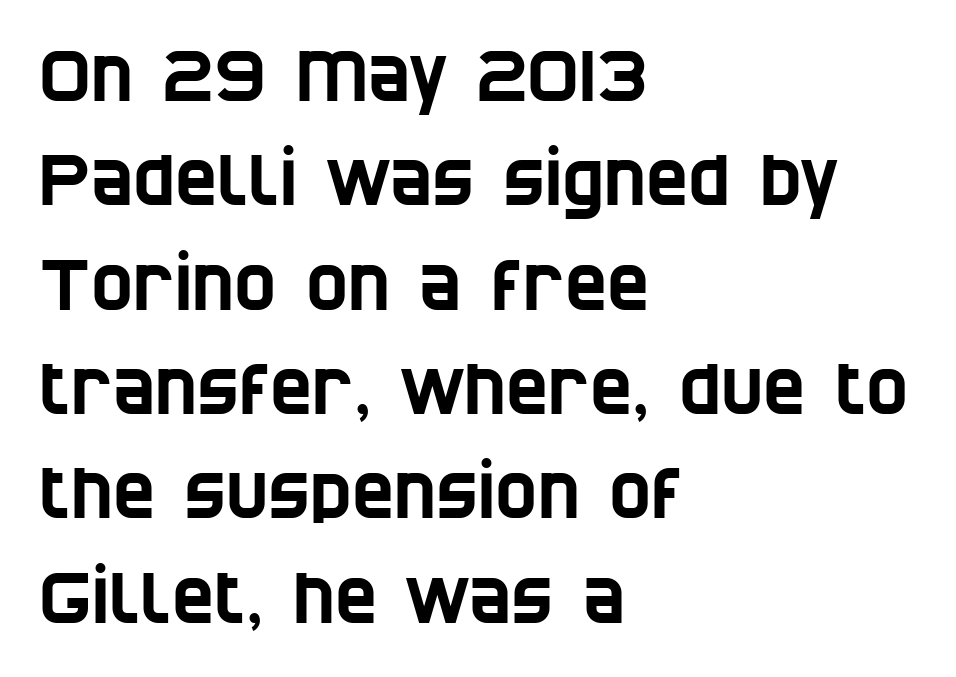
The image shows 71 px condensed sans-serif type; set left-aligned, normal line spacing (1.47x), normal letter spacing, not underlined; low stroke contrast and a large x-height.
